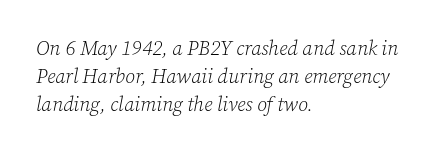
Q: Is the text bold? A: No.
Q: Is the text italic (slanted)? A: Yes, it leans right by about 12 degrees.
Q: Is the text underlined? A: No.
Q: How is the paragraph aligned? A: Left-aligned.
Q: Is the spacing between letters normal or unusually wide? A: Normal.
Q: Is the spacing between lines tight, normal or loose? A: Normal.
